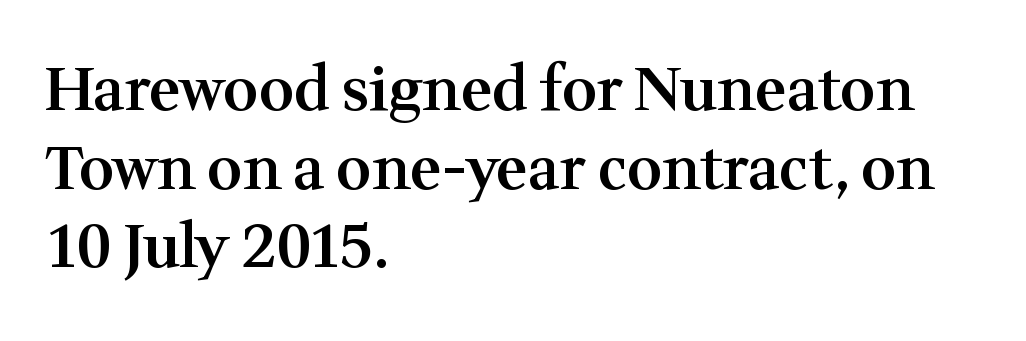
The image shows 60 px semibold serif type, upright; set left-aligned, normal line spacing (1.31x), normal letter spacing, not underlined; medium stroke contrast and a medium x-height.
